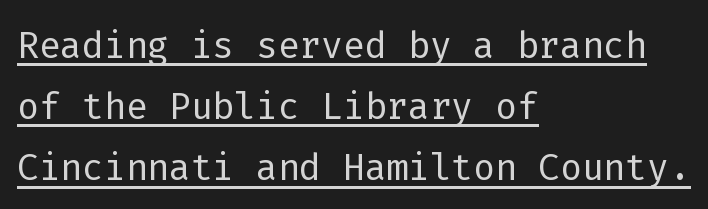
Q: Is the text bold? A: No.
Q: Is the text italic (slanted)? A: No, it is upright.
Q: Is the typeface a serif or a sans-serif typeface? A: Sans-serif.
Q: Is the text underlined? A: Yes.
Q: How is the paragraph aligned? A: Left-aligned.
Q: Is the spacing between letters normal or unusually wide? A: Normal.
Q: Width (condensed, normal, or wide)? A: Normal.
Q: Stroke contrast? A: Low.
Q: x-height? A: Medium.
Q: Monospaced? A: Yes.
